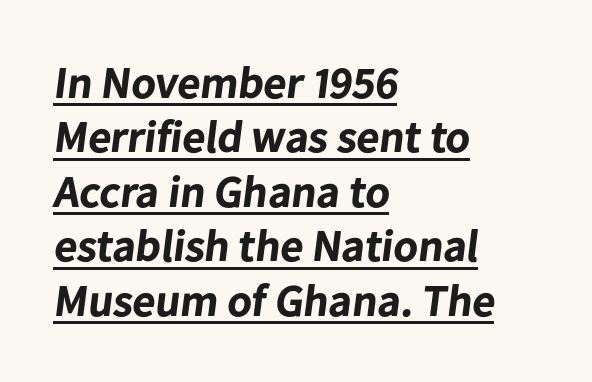
Note the varied advance widths — an 'i' is clearly narrower than an 'm'. This sample uses plain, unmodified letter spacing. Caption: bold face, heavy strokes. Is there an underline? Yes — a line sits under the letters. A typesetter would label this face a sans.
